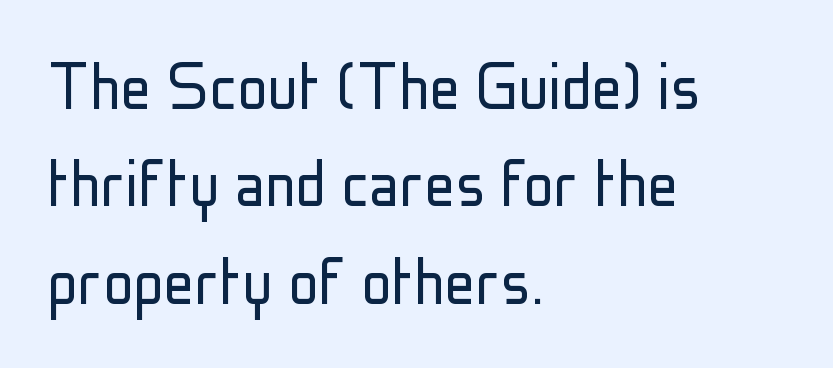
Q: Is the text bold? A: No.
Q: Is the text italic (slanted)? A: No, it is upright.
Q: Is the typeface a serif or a sans-serif typeface? A: Sans-serif.
Q: Is the text underlined? A: No.
Q: How is the paragraph aligned? A: Left-aligned.
Q: Is the spacing between letters normal or unusually wide? A: Normal.
Q: Is the spacing between lines tight, normal or loose? A: Normal.
Q: Width (condensed, normal, or wide)? A: Condensed.
Q: Stroke contrast? A: Low.
Q: x-height? A: Medium.
Q: Monospaced? A: No.
